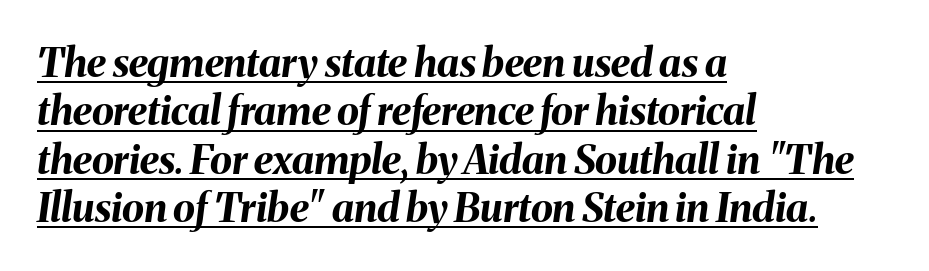
A typesetter would call this zero additional tracking. Alignment: flush left. If you drew a line through each stem, it would be angled. Students, this is bold: see how much ink each stroke carries.
